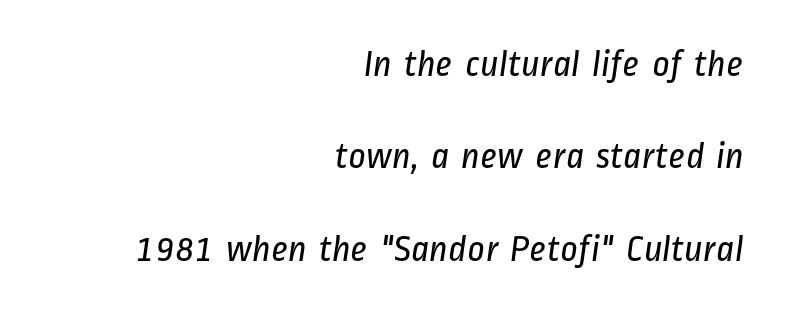
Q: Is the text bold? A: No.
Q: Is the typeface a serif or a sans-serif typeface? A: Sans-serif.
Q: Is the text underlined? A: No.
Q: How is the paragraph aligned? A: Right-aligned.
Q: Is the spacing between letters normal or unusually wide? A: Normal.
Q: Is the spacing between lines tight, normal or loose? A: Loose.
Q: Width (condensed, normal, or wide)? A: Condensed.
Q: Stroke contrast? A: Low.
Q: x-height? A: Medium.
Q: Monospaced? A: No.
